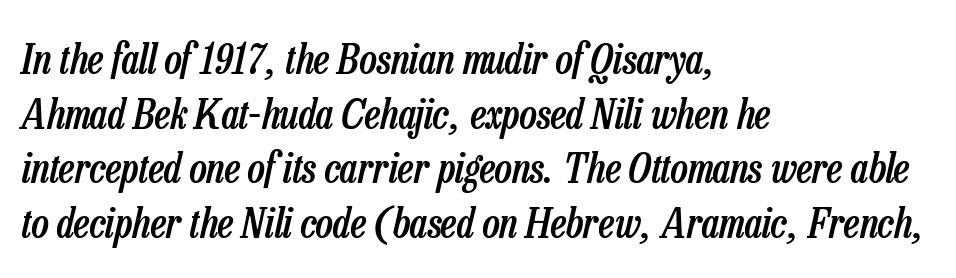
Beneath every word, the page is bare. Each letter keeps its own natural width here, so spacing adapts to shape. Style check: oblique. What's the leading like? Ordinary, nothing unusual. Reading down the block, your eye returns to a fixed left position each line.
